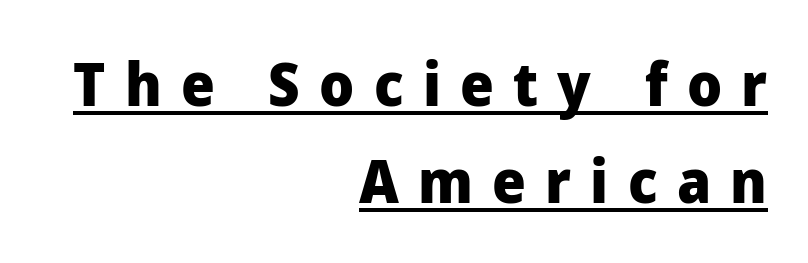
The image shows 60 px heavy sans-serif type, upright; set right-aligned, normal line spacing (1.62x), unusually wide letter spacing (+0.32 em), underlined; low stroke contrast and a medium x-height.
